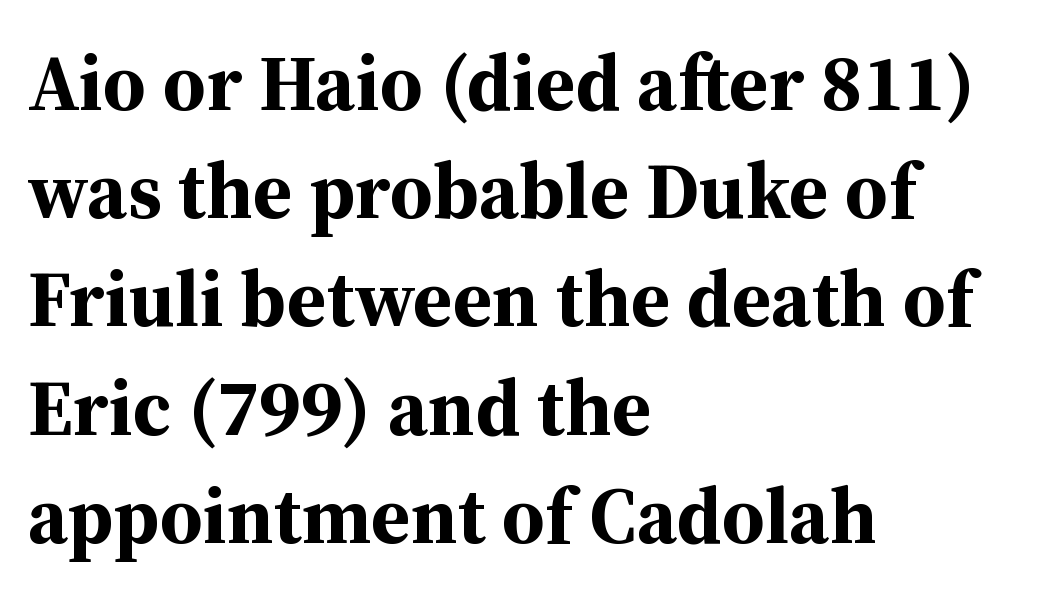
Q: Is the text bold? A: Yes.
Q: Is the text italic (slanted)? A: No, it is upright.
Q: Is the typeface a serif or a sans-serif typeface? A: Serif.
Q: Is the text underlined? A: No.
Q: How is the paragraph aligned? A: Left-aligned.
Q: Is the spacing between letters normal or unusually wide? A: Normal.
Q: Is the spacing between lines tight, normal or loose? A: Normal.
Q: Width (condensed, normal, or wide)? A: Normal.
Q: Stroke contrast? A: Medium.
Q: x-height? A: Medium.
Q: Monospaced? A: No.
